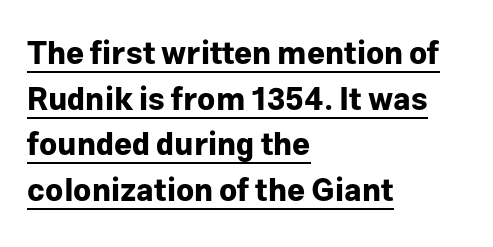
The image shows 31 px bold sans-serif type, upright; set left-aligned, normal line spacing (1.47x), normal letter spacing, underlined; low stroke contrast and a medium x-height.
